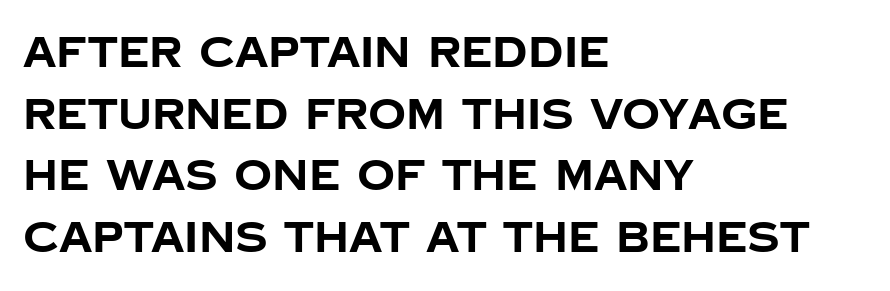
{"serif": "no", "italic": "no", "bold": "yes", "weight": "bold", "width": "normal", "stroke_contrast": "low", "x_height": "large", "monospaced": "no", "underline": "no", "align": "left", "line_spacing": "normal", "line_spacing_ratio": 1.47, "letter_spacing": "normal", "letter_spacing_em": 0.0, "glyph_px": 42}
